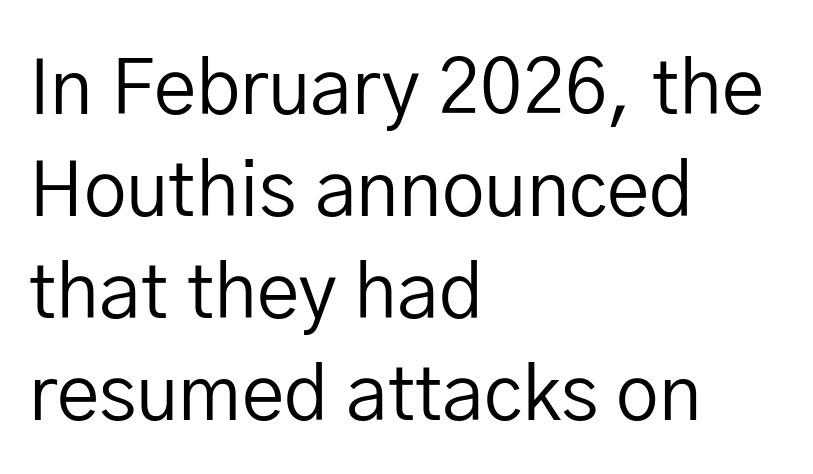
{"serif": "no", "italic": "no", "bold": "no", "weight": "regular", "width": "normal", "stroke_contrast": "low", "x_height": "medium", "monospaced": "no", "underline": "no", "align": "left", "line_spacing": "normal", "line_spacing_ratio": 1.34, "letter_spacing": "normal", "letter_spacing_em": 0.0, "glyph_px": 76}
